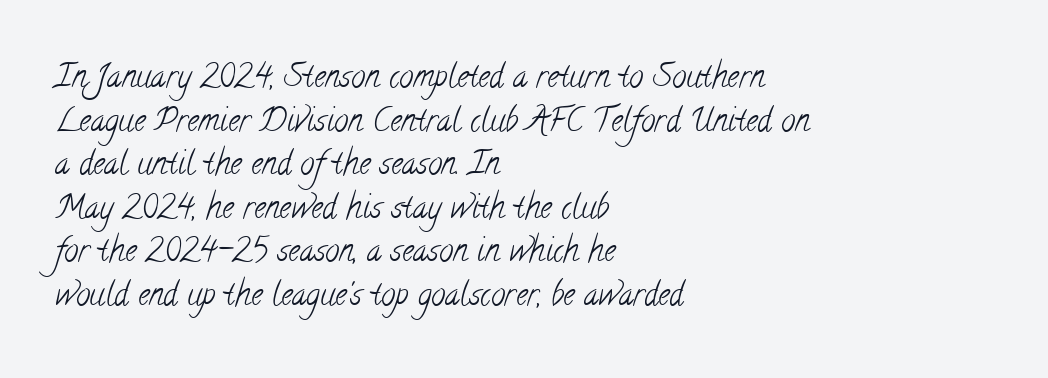
Q: Is the text bold? A: No.
Q: Is the typeface a serif or a sans-serif typeface? A: Serif.
Q: Is the text underlined? A: No.
Q: How is the paragraph aligned? A: Left-aligned.
Q: Is the spacing between letters normal or unusually wide? A: Normal.
Q: Is the spacing between lines tight, normal or loose? A: Normal.
Q: Width (condensed, normal, or wide)? A: Condensed.
Q: Stroke contrast? A: Low.
Q: x-height? A: Small.
Q: Monospaced? A: No.
